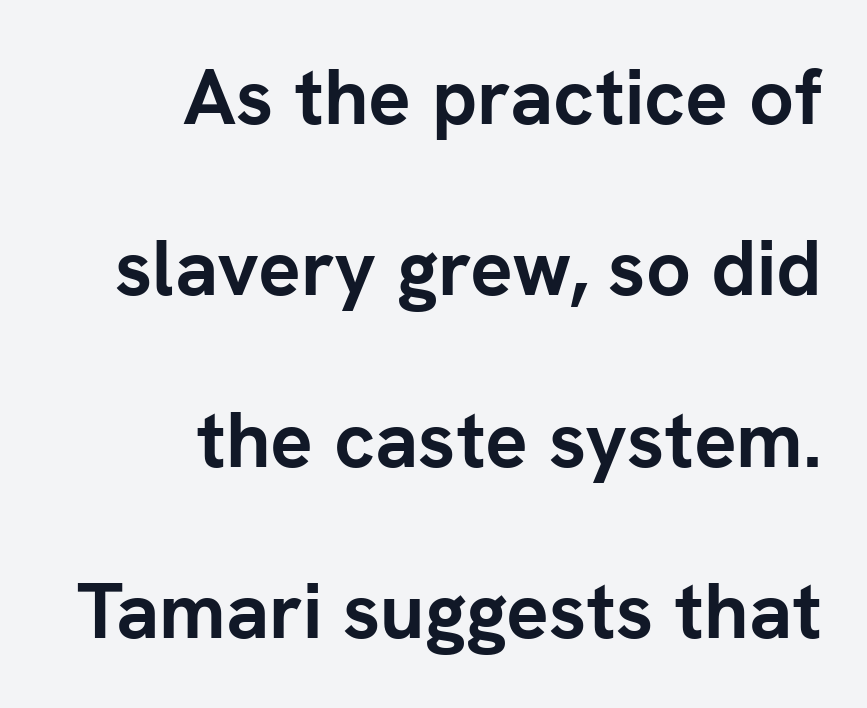
{"serif": "no", "italic": "no", "bold": "yes", "weight": "semibold", "width": "normal", "stroke_contrast": "low", "x_height": "medium", "monospaced": "no", "underline": "no", "align": "right", "line_spacing": "loose", "line_spacing_ratio": 2.17, "letter_spacing": "normal", "letter_spacing_em": 0.0, "glyph_px": 79}
